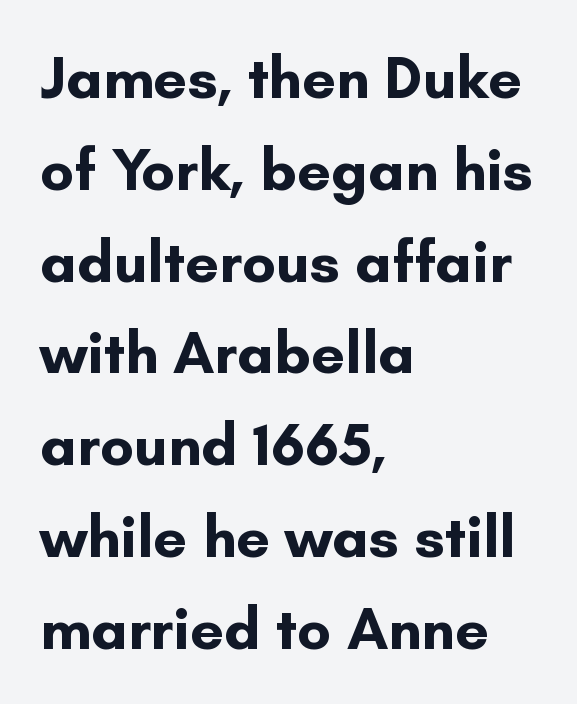
Letterform terminals end flat and unadorned throughout the passage. These lines carry a lot of weight — the face is fully bold. Students, observe: this is what conventionally led text looks like. The type is set solid horizontally, with unmodified tracking. Think of a printed novel: that variable character pitch is what you see here.
